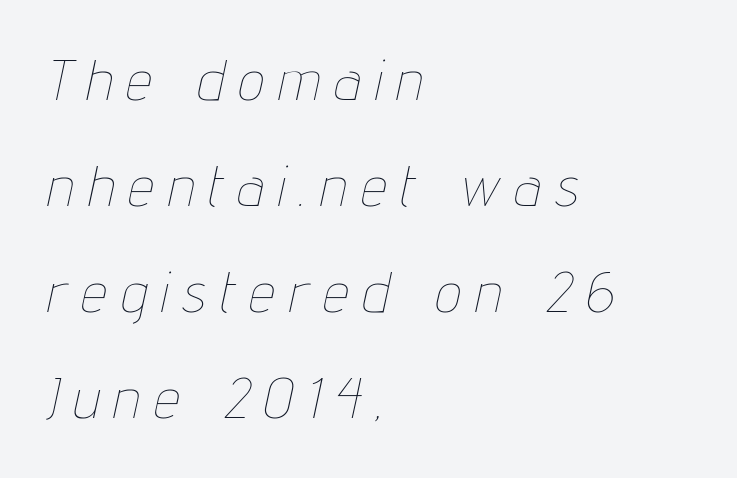
The image shows 57 px thin, condensed type, italic (leaning right); set left-aligned, line spacing 1.86x, unusually wide letter spacing (+0.27 em), not underlined; low stroke contrast and a medium x-height.
